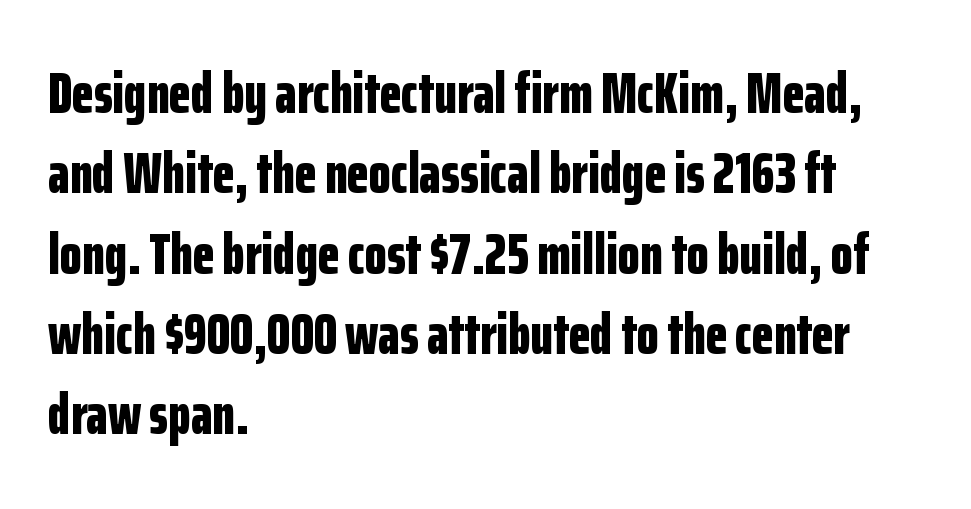
{"serif": "no", "italic": "no", "bold": "yes", "weight": "bold", "width": "condensed", "stroke_contrast": "low", "x_height": "medium", "monospaced": "no", "underline": "no", "align": "left", "line_spacing": "normal", "line_spacing_ratio": 1.41, "letter_spacing": "normal", "letter_spacing_em": 0.0, "glyph_px": 57}
